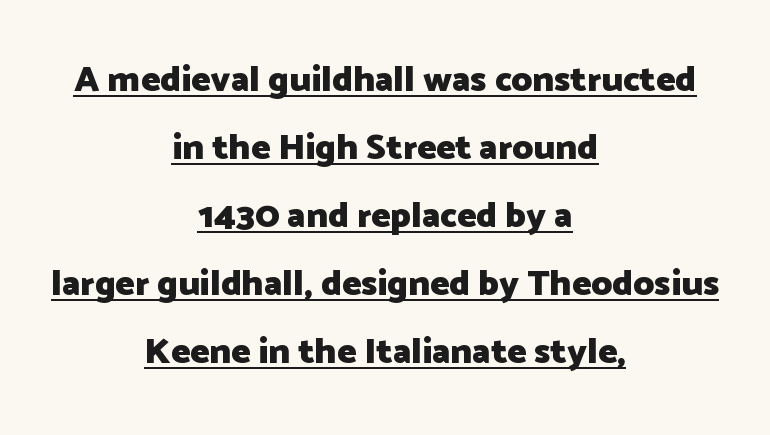
Q: Is the text bold? A: Yes.
Q: Is the text italic (slanted)? A: No, it is upright.
Q: Is the typeface a serif or a sans-serif typeface? A: Sans-serif.
Q: Is the text underlined? A: Yes.
Q: How is the paragraph aligned? A: Centered.
Q: Is the spacing between letters normal or unusually wide? A: Normal.
Q: Width (condensed, normal, or wide)? A: Normal.
Q: Stroke contrast? A: Low.
Q: x-height? A: Medium.
Q: Monospaced? A: No.
